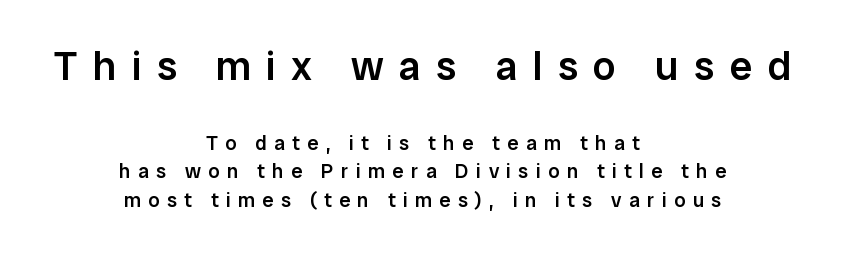
The image shows 41 px semibold sans-serif type, upright; set centered, normal line spacing (1.42x), unusually wide letter spacing (+0.37 em), not underlined; the first (top) block is 2.05x larger; low stroke contrast and a medium x-height.
